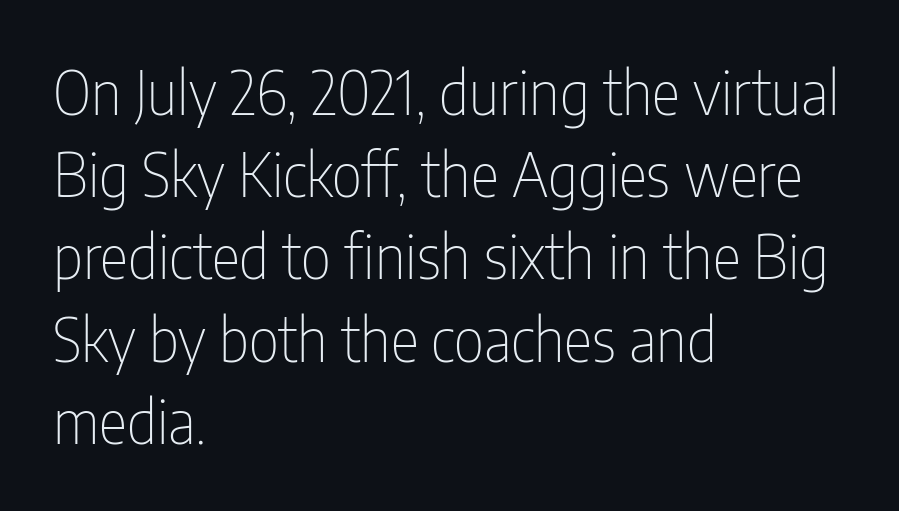
The image shows 60 px thin, condensed sans-serif type, upright; set left-aligned, normal line spacing (1.37x), normal letter spacing, not underlined; low stroke contrast and a medium x-height.
